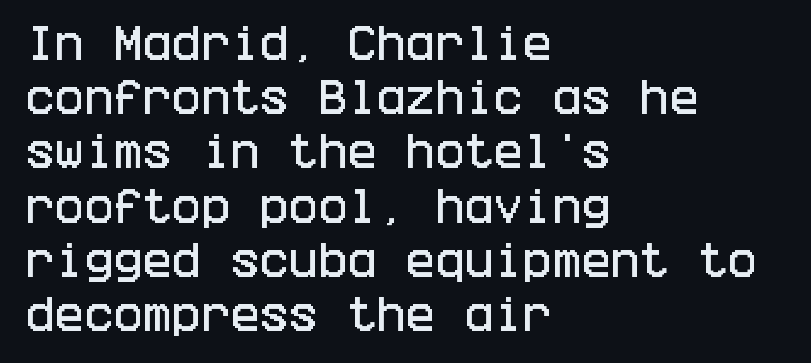
The image shows 39 px condensed sans-serif type, upright; set left-aligned, normal line spacing (1.39x), normal letter spacing, not underlined; low stroke contrast and a large x-height.
